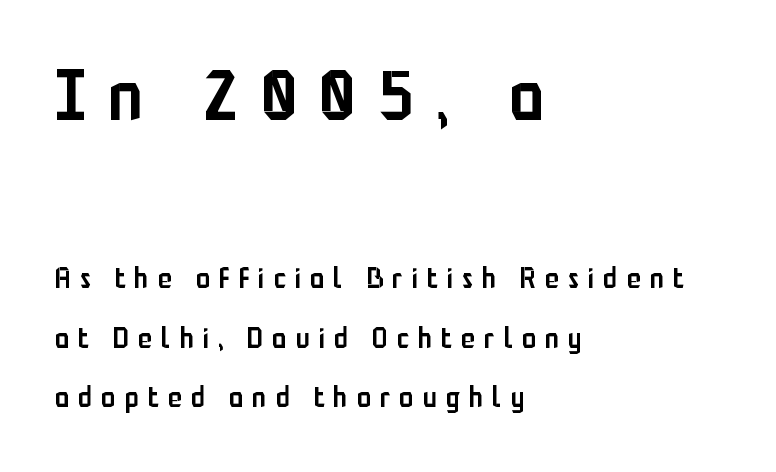
The image shows 72 px semibold, condensed sans-serif type, upright; set left-aligned, loose line spacing (2.06x), unusually wide letter spacing (+0.31 em), not underlined; the first (top) block is 2.48x larger; low stroke contrast and a medium x-height.
